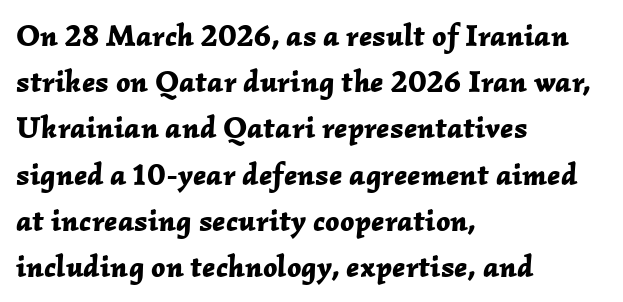
{"italic": "yes", "lean": "right", "slant_degrees": 2, "bold": "yes", "weight": "bold", "width": "normal", "stroke_contrast": "low", "x_height": "medium", "monospaced": "no", "underline": "no", "align": "left", "line_spacing": "normal", "line_spacing_ratio": 1.49, "letter_spacing": "normal", "letter_spacing_em": 0.0, "glyph_px": 31}
